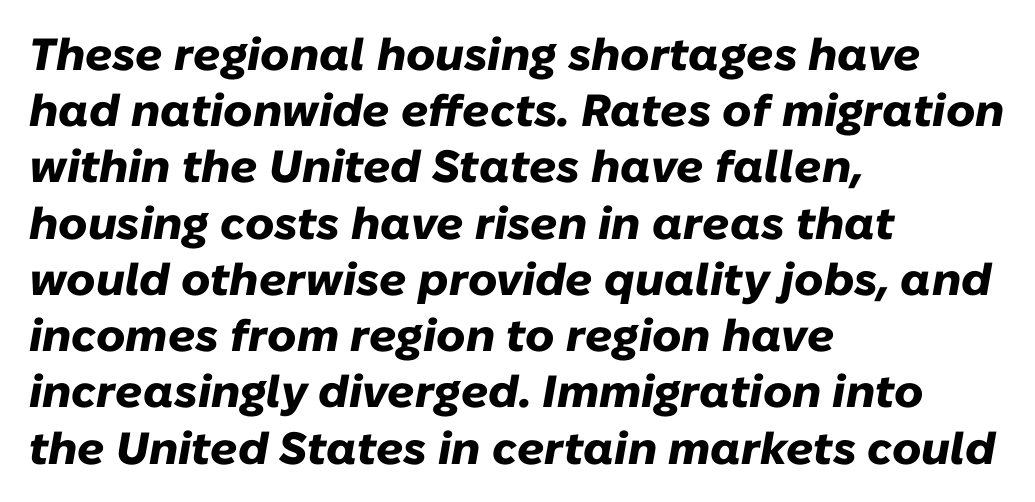
Q: Is the text bold? A: Yes.
Q: Is the text italic (slanted)? A: Yes, it leans right by about 10 degrees.
Q: Is the text underlined? A: No.
Q: How is the paragraph aligned? A: Left-aligned.
Q: Is the spacing between letters normal or unusually wide? A: Normal.
Q: Is the spacing between lines tight, normal or loose? A: Normal.
Q: Width (condensed, normal, or wide)? A: Normal.
Q: Stroke contrast? A: Low.
Q: x-height? A: Medium.
Q: Monospaced? A: No.
